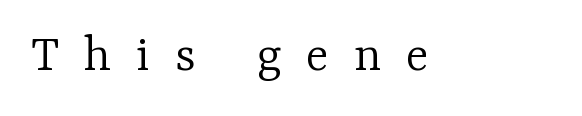
Q: Is the text bold? A: No.
Q: Is the text italic (slanted)? A: No, it is upright.
Q: Is the typeface a serif or a sans-serif typeface? A: Serif.
Q: Is the text underlined? A: No.
Q: Is the spacing between letters normal or unusually wide? A: Unusually wide.
Q: Width (condensed, normal, or wide)? A: Normal.
Q: Stroke contrast? A: Low.
Q: x-height? A: Medium.
Q: Monospaced? A: No.
